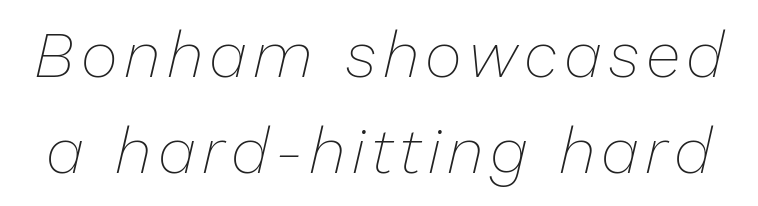
Would a proofreader flag this as italicized? Yes. Looks like regular typesetting: each glyph gets only the width it needs. The passage shown is not underscored anywhere. Each new line begins a customary step beneath the previous one. The strokes carry an ordinary text weight at most.
